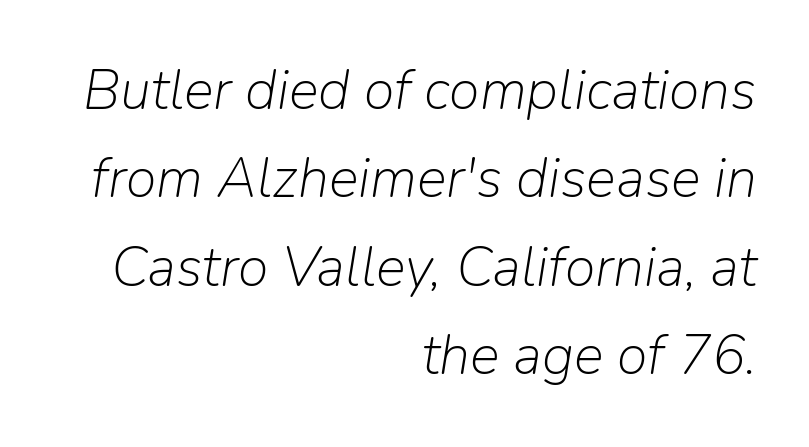
The image shows 56 px light type, italic (leaning right); set right-aligned, normal line spacing (1.58x), normal letter spacing, not underlined; low stroke contrast and a medium x-height.
